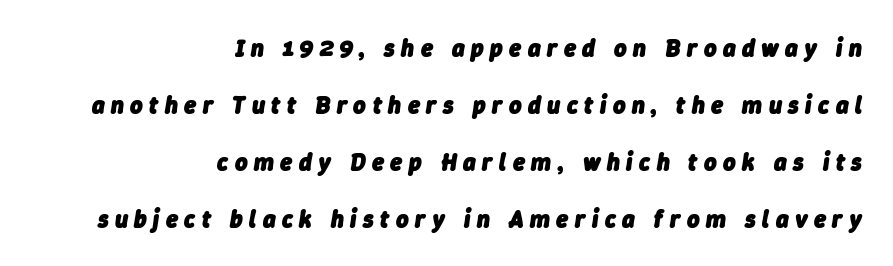
Each word looks stretched out because of the extra space between its letters. Characters are canted at an angle relative to the baseline's perpendicular. How heavy is the stroke? Heavy — this is a bold. Compared with a flush-left layout, this one pins lines to the opposite, right side.
